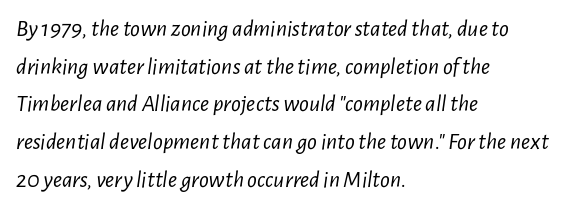
Q: Is the text bold? A: No.
Q: Is the text italic (slanted)? A: Yes, it leans right by about 7 degrees.
Q: Is the text underlined? A: No.
Q: How is the paragraph aligned? A: Left-aligned.
Q: Is the spacing between letters normal or unusually wide? A: Normal.
Q: Is the spacing between lines tight, normal or loose? A: Normal.
